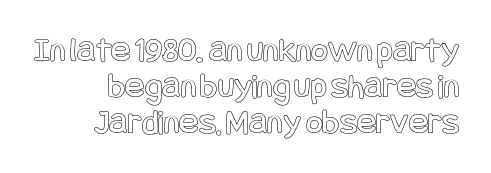
{"italic": "no", "width": "condensed", "x_height": "large", "underline": "no", "line_spacing": "tight", "line_spacing_ratio": 1.0, "letter_spacing": "normal", "letter_spacing_em": 0.0, "glyph_px": 36}
